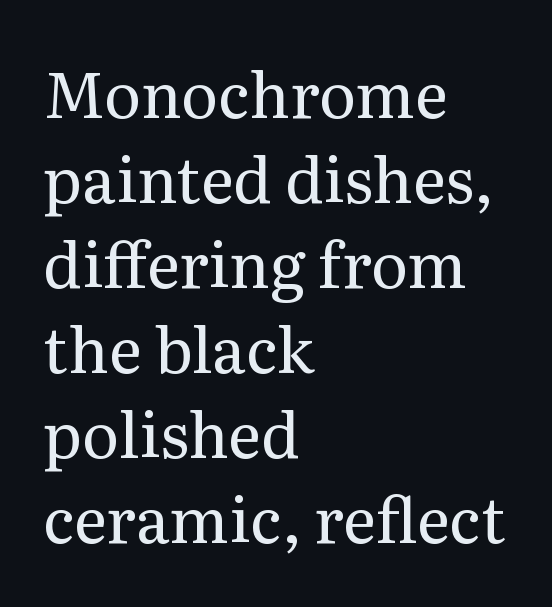
The image shows 63 px regular-weight serif type, upright; set left-aligned, normal line spacing (1.35x), normal letter spacing, not underlined; medium stroke contrast and a medium x-height.
